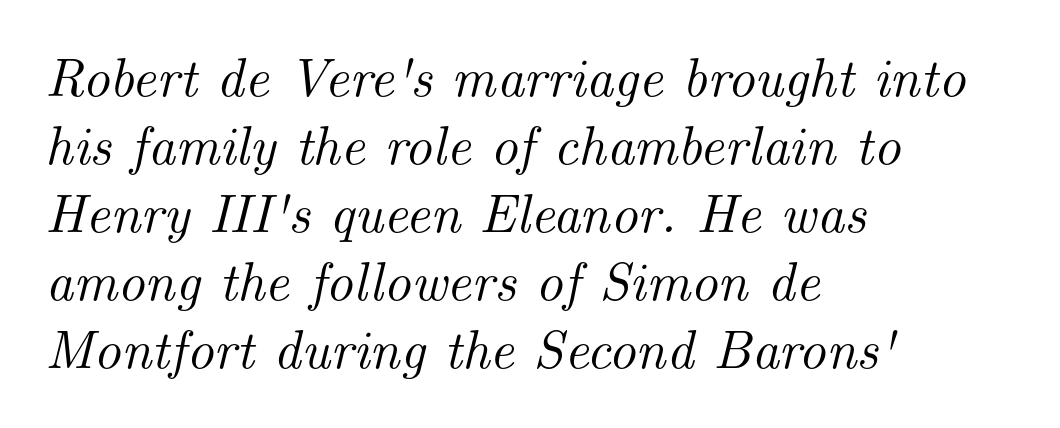
Q: Is the text italic (slanted)? A: Yes, it leans right by about 14 degrees.
Q: Is the typeface a serif or a sans-serif typeface? A: Serif.
Q: Is the text underlined? A: No.
Q: How is the paragraph aligned? A: Left-aligned.
Q: Is the spacing between letters normal or unusually wide? A: Normal.
Q: Is the spacing between lines tight, normal or loose? A: Normal.
Q: Width (condensed, normal, or wide)? A: Normal.
Q: Stroke contrast? A: Medium.
Q: x-height? A: Small.
Q: Monospaced? A: No.
